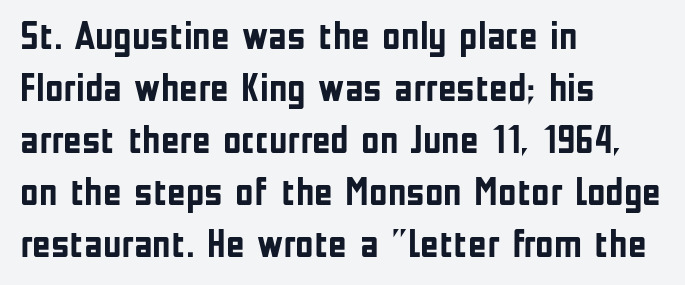
{"serif": "no", "italic": "no", "bold": "yes", "weight": "semibold", "width": "condensed", "stroke_contrast": "low", "x_height": "medium", "monospaced": "no", "underline": "no", "align": "left", "line_spacing": "normal", "line_spacing_ratio": 1.3, "letter_spacing": "normal", "letter_spacing_em": 0.0, "glyph_px": 40}
